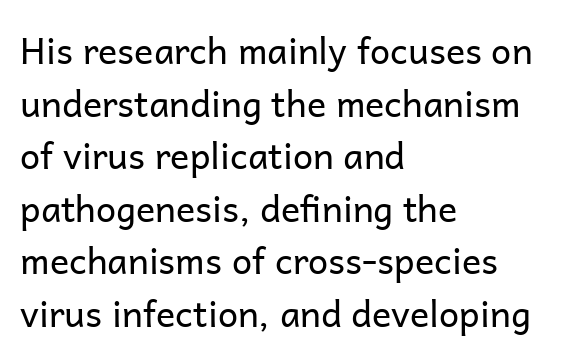
The image shows 36 px regular-weight sans-serif type, upright; set left-aligned, normal line spacing (1.46x), normal letter spacing, not underlined; low stroke contrast and a medium x-height.
